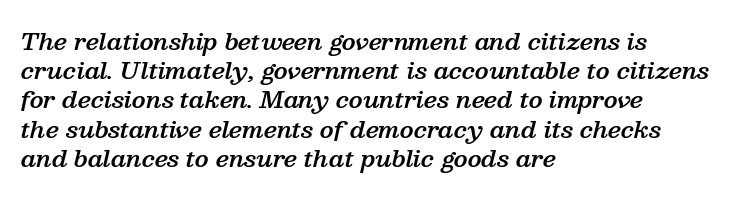
As a designer I'd log this as weight 600, semibold. Summary of vertical rhythm: regular, with standard interline spacing. The text carries the slant typical of an italic or oblique font. Type without underlining.
